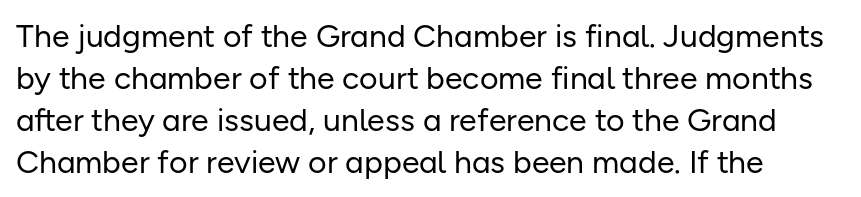
{"serif": "no", "italic": "no", "bold": "no", "weight": "regular", "width": "normal", "stroke_contrast": "low", "x_height": "medium", "monospaced": "no", "underline": "no", "line_spacing": "normal", "line_spacing_ratio": 1.31, "letter_spacing": "normal", "letter_spacing_em": 0.0, "glyph_px": 32}
